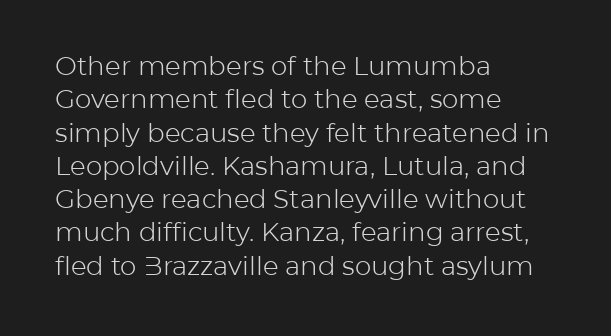
{"italic": "no", "bold": "no", "underline": "no", "align": "left", "line_spacing": "normal", "line_spacing_ratio": 1.28, "letter_spacing": "normal", "letter_spacing_em": 0.0, "glyph_px": 26}
